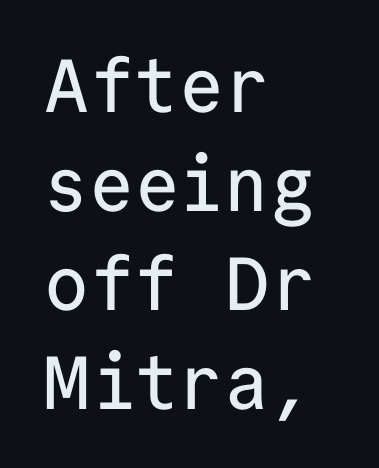
Compared with typical paragraphs, the rows here are spaced about the same. The horizontal fit of the characters is conventional and even. The characters display no serif detailing; their extremities are plain. Does the copy run flush right? No — it runs flush left. The specimen omits any rule beneath the text block's lines. The letters march in equal steps, a hallmark of fixed-pitch type.
